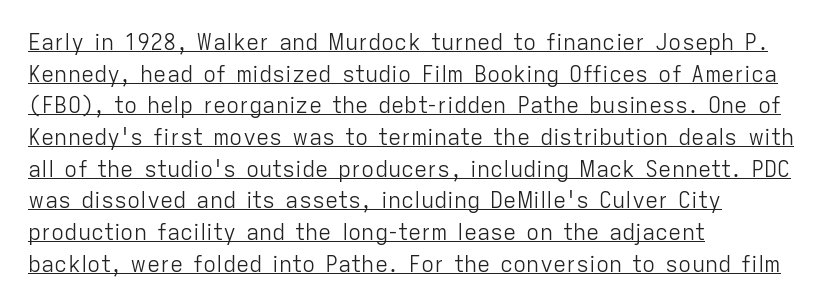
All the whitespace from short lines collects on the right. The font's upright variant was chosen for this text. Observe the ordinary spacing: letters are neighbours, not strangers. This reads as an unemphasized weight, regular at the heaviest.
